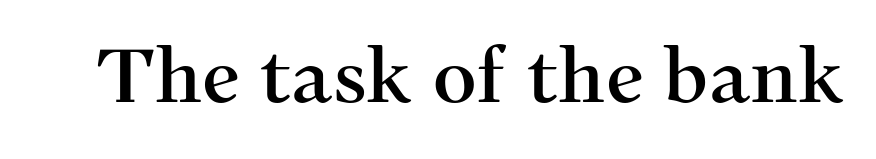
The image shows 76 px serif type, upright; set normal letter spacing, not underlined; medium stroke contrast and a medium x-height.
